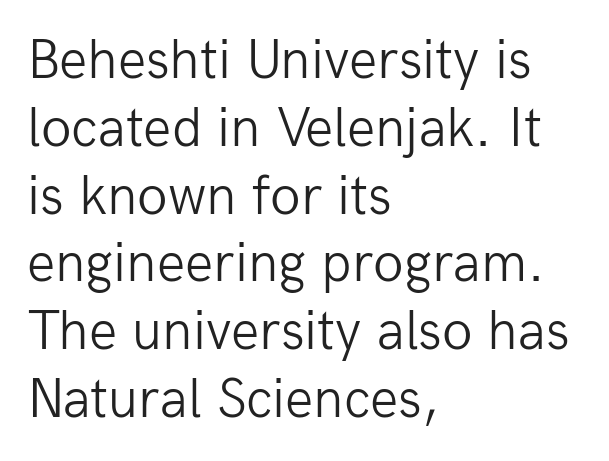
The image shows 56 px light sans-serif type, upright; set left-aligned, line spacing 1.21x, normal letter spacing, not underlined; low stroke contrast and a medium x-height.
